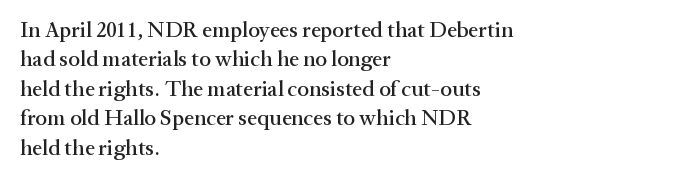
Q: Is the text italic (slanted)? A: No, it is upright.
Q: Is the text underlined? A: No.
Q: How is the paragraph aligned? A: Left-aligned.
Q: Is the spacing between letters normal or unusually wide? A: Normal.
Q: Is the spacing between lines tight, normal or loose? A: Normal.
